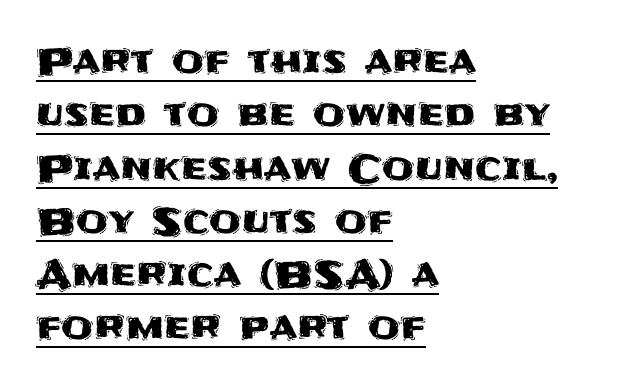
The image shows 37 px sans-serif type, upright; set left-aligned, normal line spacing (1.44x), normal letter spacing, underlined; medium stroke contrast and a large x-height.
